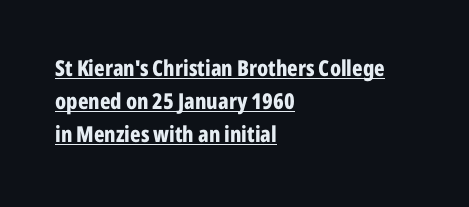
The image shows 22 px bold type, upright; set left-aligned, normal line spacing (1.51x), normal letter spacing, underlined.
